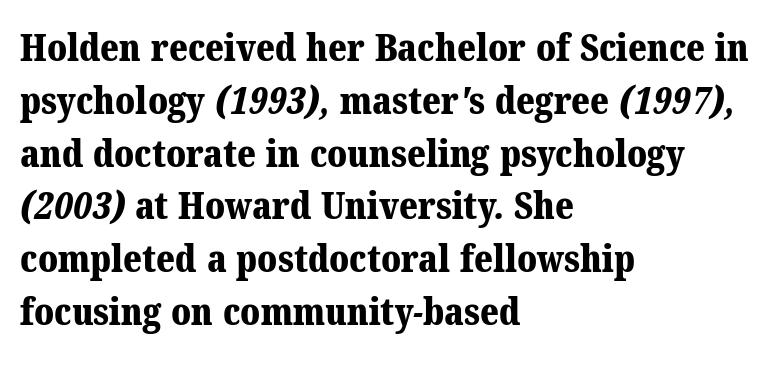
The image shows 38 px bold serif type; set left-aligned, normal line spacing (1.39x), normal letter spacing, not underlined; medium stroke contrast and a medium x-height.
